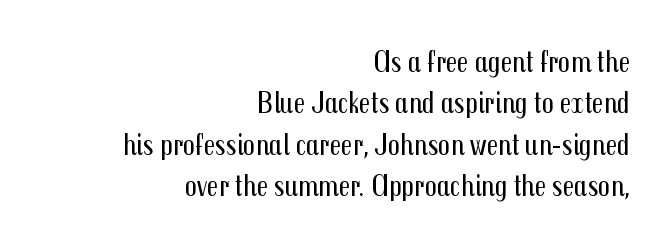
The image shows 30 px regular-weight, condensed sans-serif type, upright; set right-aligned, normal line spacing (1.38x), normal letter spacing, not underlined; medium stroke contrast and a medium x-height.
